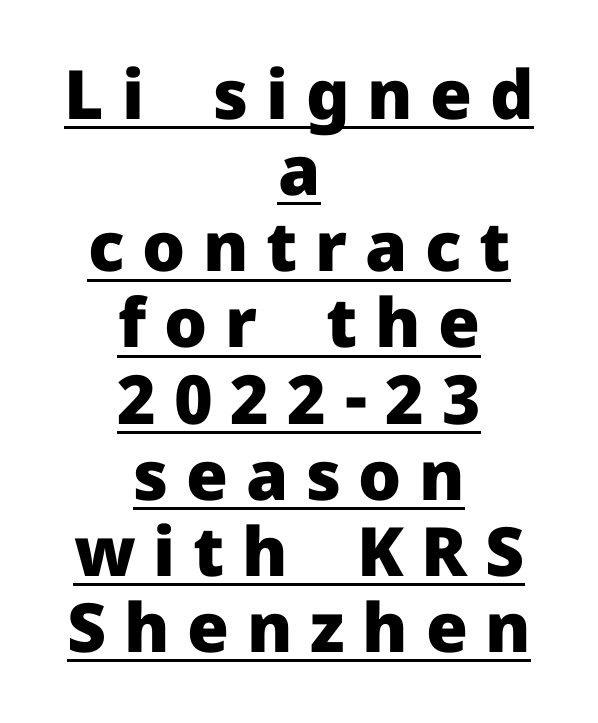
The image shows 68 px heavy sans-serif type, upright; set centered, tight line spacing (1.12x), unusually wide letter spacing (+0.26 em), underlined; low stroke contrast and a medium x-height.
